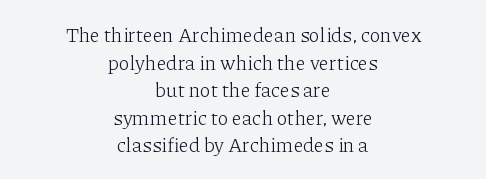
The image shows 20 px text type, upright; set centered, normal line spacing (1.38x), normal letter spacing, not underlined.
